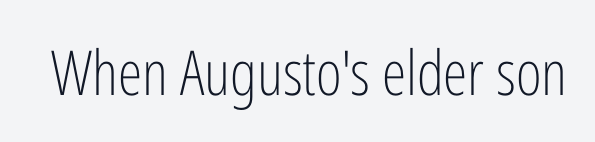
The image shows 62 px light, condensed sans-serif type, upright; set normal letter spacing, not underlined; low stroke contrast and a medium x-height.
